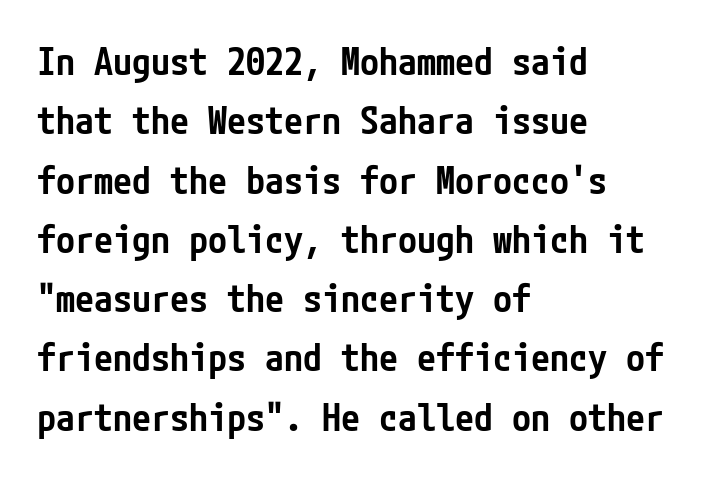
Every row of glyphs begins at an identical x-position on the left. Heft: intermediate — a semibold. Does the leading feel generous? No, just average. Type without underlining. Stroke terminals: plain, sans-serif.
